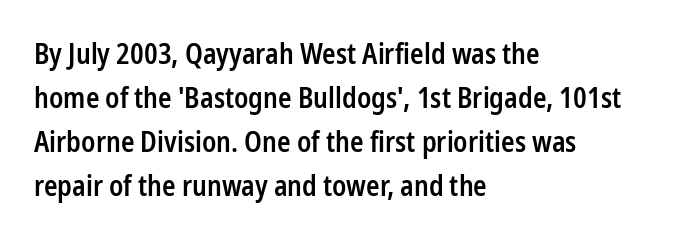
Q: Is the text bold? A: Semi-bold.
Q: Is the text italic (slanted)? A: No, it is upright.
Q: Is the typeface a serif or a sans-serif typeface? A: Sans-serif.
Q: Is the text underlined? A: No.
Q: How is the paragraph aligned? A: Left-aligned.
Q: Is the spacing between letters normal or unusually wide? A: Normal.
Q: Is the spacing between lines tight, normal or loose? A: Normal.
Q: Width (condensed, normal, or wide)? A: Condensed.
Q: Stroke contrast? A: Low.
Q: x-height? A: Medium.
Q: Monospaced? A: No.
